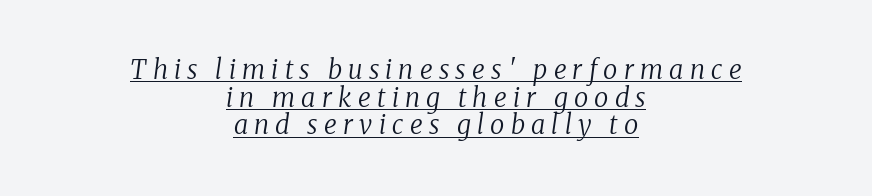
The image shows 26 px text type, italic (leaning right); set centered, tight line spacing (1.06x), unusually wide letter spacing (+0.24 em), underlined.
